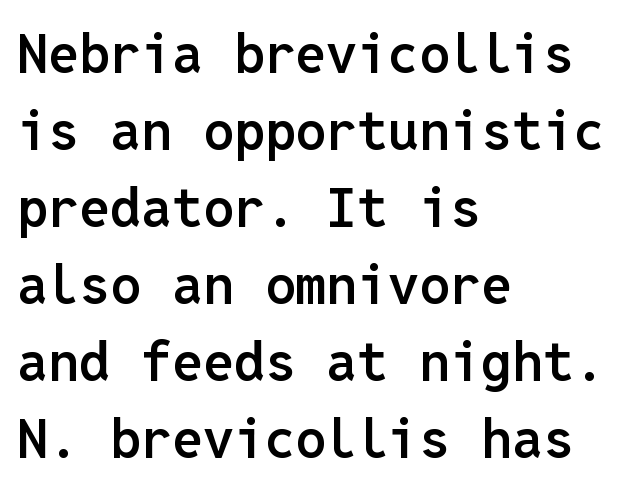
Q: Is the text bold? A: Semi-bold.
Q: Is the text italic (slanted)? A: No, it is upright.
Q: Is the typeface a serif or a sans-serif typeface? A: Sans-serif.
Q: Is the text underlined? A: No.
Q: How is the paragraph aligned? A: Left-aligned.
Q: Is the spacing between letters normal or unusually wide? A: Normal.
Q: Is the spacing between lines tight, normal or loose? A: Normal.
Q: Width (condensed, normal, or wide)? A: Normal.
Q: Stroke contrast? A: Low.
Q: x-height? A: Medium.
Q: Monospaced? A: Yes.
